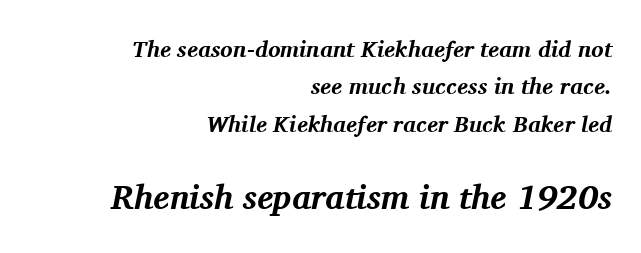
Caption: bold face, heavy strokes. The area under the type is left untouched. This rendering employs a face with finishing strokes, i.e., a serif. The lower block of text is set noticeably larger than the block above it. The text carries the slant typical of an italic or oblique font. Quick note: interline space is typical.
